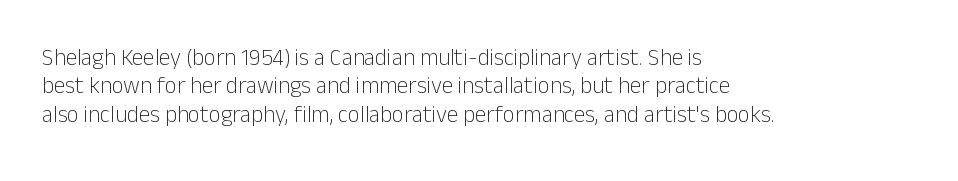
{"italic": "no", "bold": "no", "underline": "no", "align": "left", "line_spacing_ratio": 1.23, "letter_spacing": "normal", "letter_spacing_em": 0.0, "glyph_px": 23}
